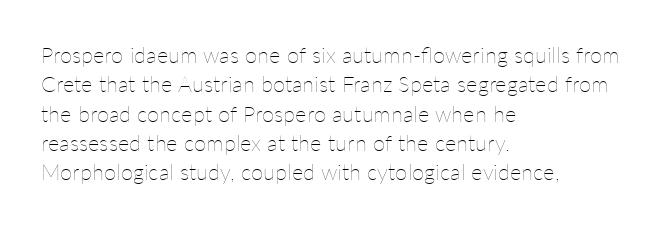
Caption: face not bold, strokes unweighted. Whoever set this chose a conventional vertical rhythm. This sample uses plain, unmodified letter spacing. The lettering stays uniformly vertical, giving the passage a roman look. Rule under the text: the space is simply empty.
